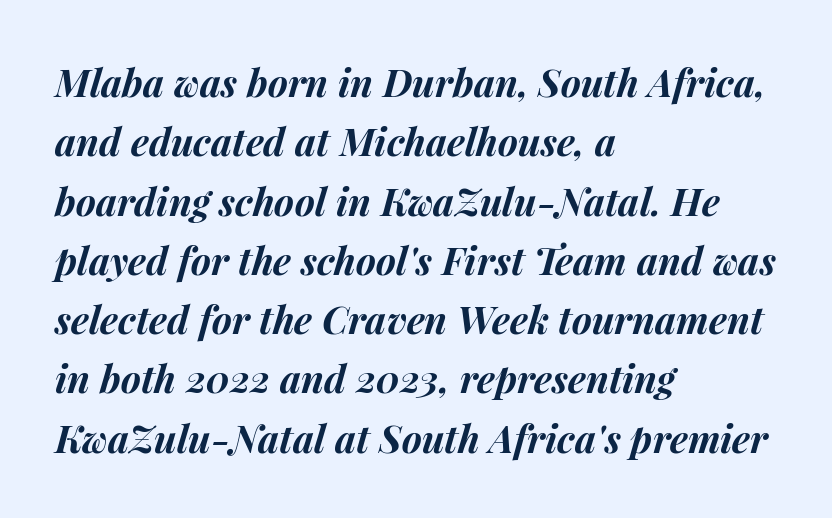
The image shows 38 px bold type, italic (leaning right); set left-aligned, normal line spacing (1.56x), normal letter spacing, not underlined; medium stroke contrast and a medium x-height.
